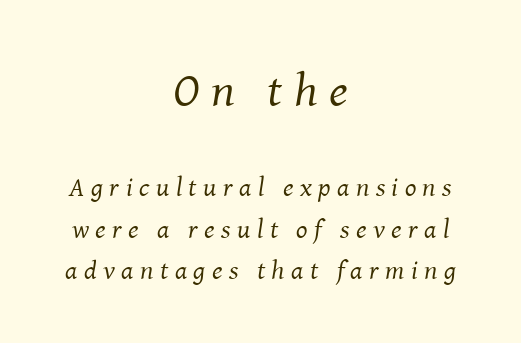
Q: Is the text bold? A: No.
Q: Is the text italic (slanted)? A: Yes, it leans right by about 8 degrees.
Q: Is the typeface a serif or a sans-serif typeface? A: Serif.
Q: Is the text underlined? A: No.
Q: How is the paragraph aligned? A: Centered.
Q: Is the spacing between letters normal or unusually wide? A: Unusually wide.
Q: Is the spacing between lines tight, normal or loose? A: Normal.
Q: Which block of text is set in a larger size, the first (top) or the second (bottom)? A: The first (top) one.
Q: Width (condensed, normal, or wide)? A: Normal.
Q: Stroke contrast? A: Medium.
Q: x-height? A: Medium.
Q: Monospaced? A: No.
